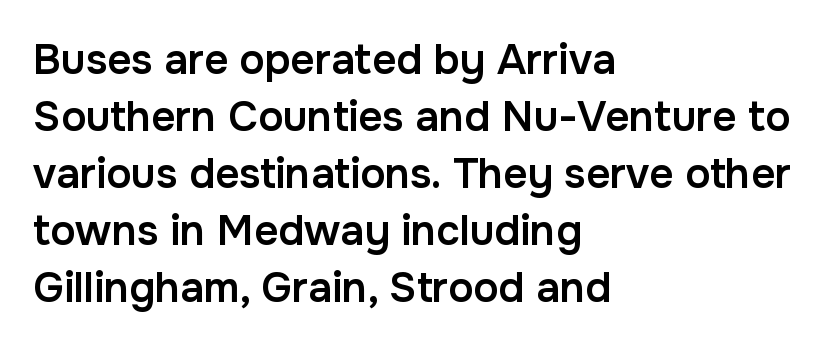
The setting favours the left margin, as ordinary paragraphs usually do. Posture: vertical. The area under the type is left untouched. Nothing unusual about the tracking: characters are spaced as the font intends.
